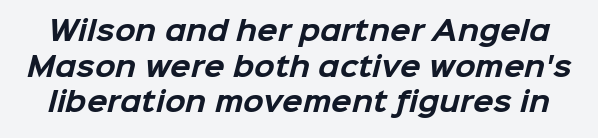
Q: Is the text bold? A: Yes.
Q: Is the text underlined? A: No.
Q: Is the spacing between letters normal or unusually wide? A: Normal.
Q: Is the spacing between lines tight, normal or loose? A: Normal.
